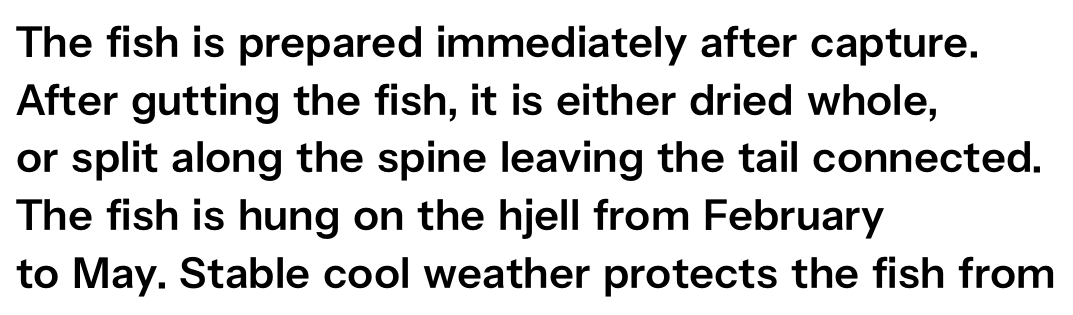
The image shows 44 px semibold sans-serif type, upright; set left-aligned, normal line spacing (1.31x), normal letter spacing, not underlined; low stroke contrast and a medium x-height.
